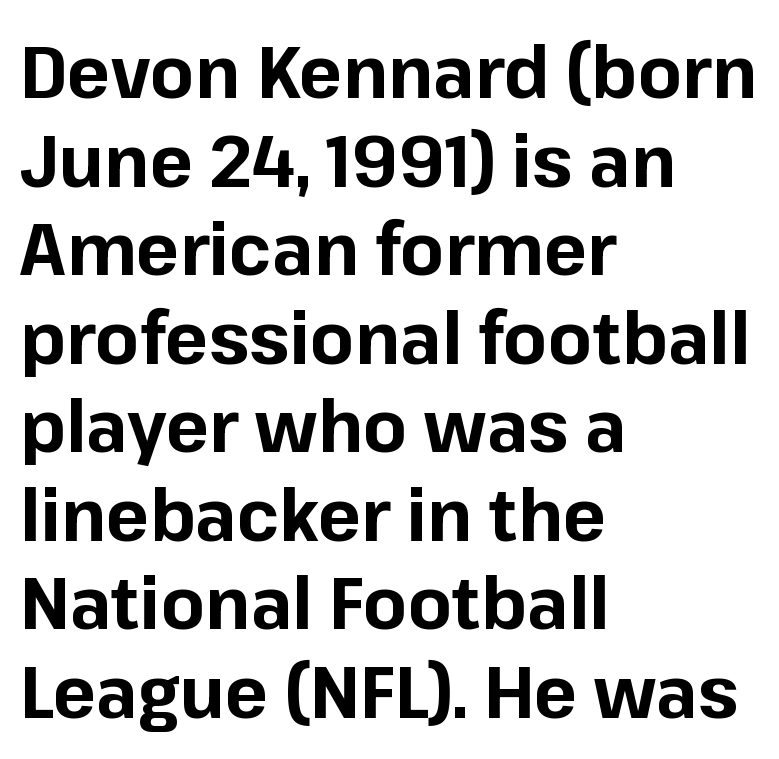
Q: Is the text bold? A: Yes.
Q: Is the text italic (slanted)? A: No, it is upright.
Q: Is the typeface a serif or a sans-serif typeface? A: Sans-serif.
Q: Is the text underlined? A: No.
Q: How is the paragraph aligned? A: Left-aligned.
Q: Is the spacing between letters normal or unusually wide? A: Normal.
Q: Width (condensed, normal, or wide)? A: Normal.
Q: Stroke contrast? A: Low.
Q: x-height? A: Medium.
Q: Monospaced? A: No.
